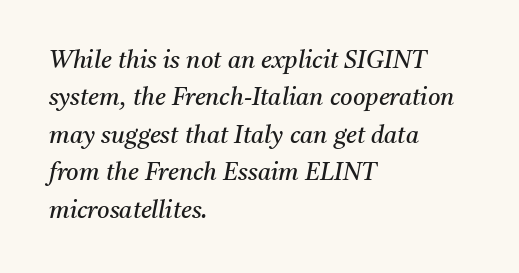
The image shows 24 px text type, italic (leaning right); set left-aligned, normal line spacing (1.56x), normal letter spacing, not underlined.
